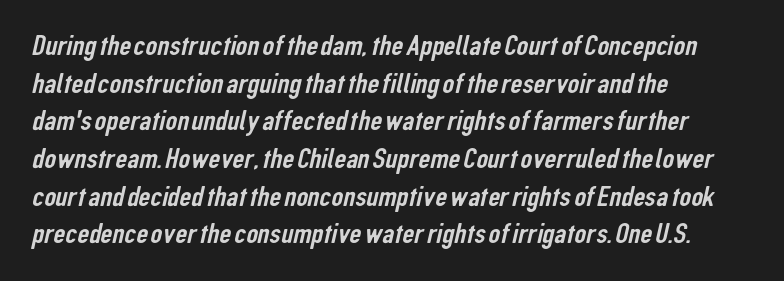
Varying glyph widths throughout — classic text-font behaviour. Horizontally, the lines are justified to the leading edge only. The leading is moderate, giving the passage an even texture. Font category for this specimen: sans-serif.
